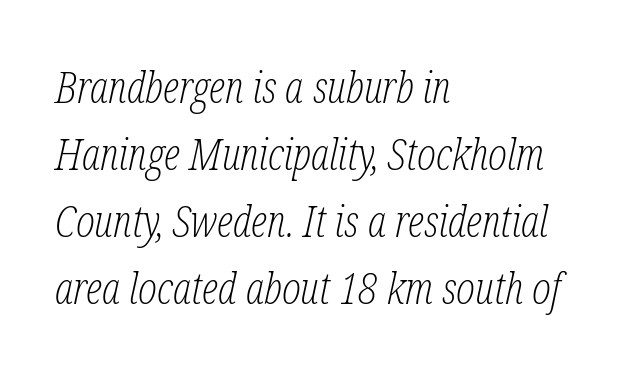
The image shows 44 px light, condensed serif type, italic (leaning right); set left-aligned, normal line spacing (1.52x), normal letter spacing, not underlined; low stroke contrast and a medium x-height.
